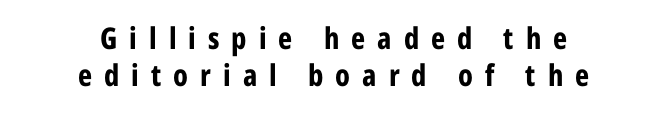
The image shows 30 px bold, condensed sans-serif type, upright; set centered, normal line spacing (1.25x), unusually wide letter spacing (+0.4 em), not underlined; low stroke contrast and a medium x-height.
